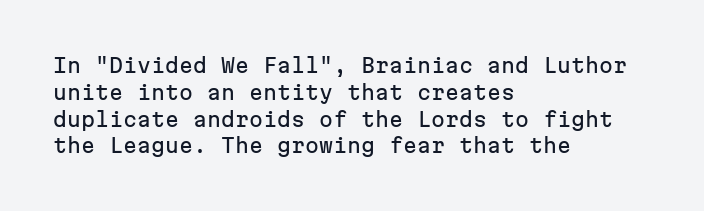
The image shows 20 px text type, upright; set left-aligned, normal line spacing (1.34x), normal letter spacing, not underlined.
